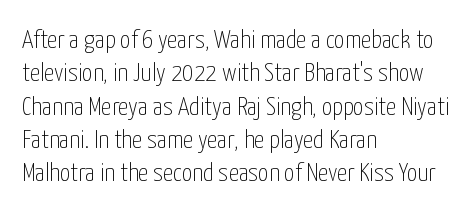
The image shows 26 px text type, upright; set left-aligned, normal line spacing (1.28x), normal letter spacing, not underlined.
